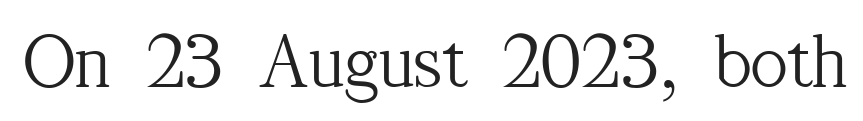
{"serif": "yes", "italic": "no", "bold": "no", "weight": "light", "width": "condensed", "stroke_contrast": "medium", "x_height": "medium", "monospaced": "no", "underline": "no", "letter_spacing": "normal", "letter_spacing_em": 0.0, "glyph_px": 79}
